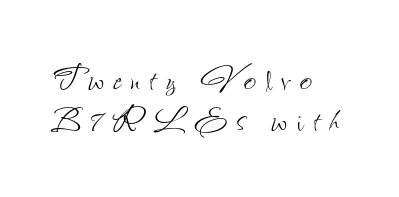
The image shows 43 px thin, condensed type; set left-aligned, tight line spacing (0.95x), unusually wide letter spacing (+0.22 em), not underlined; low stroke contrast and a small x-height.
